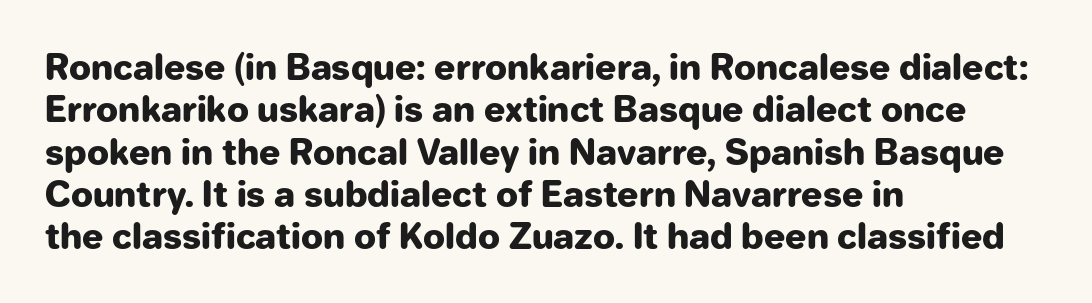
{"serif": "no", "italic": "no", "bold": "yes", "weight": "heavy", "width": "normal", "stroke_contrast": "low", "x_height": "medium", "monospaced": "no", "underline": "no", "align": "left", "line_spacing_ratio": 1.21, "letter_spacing": "normal", "letter_spacing_em": 0.0, "glyph_px": 35}
